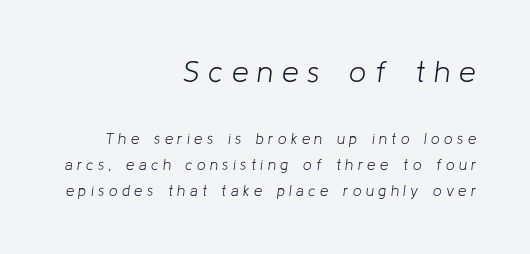
The typesetting does not lean heavy: it is not bold. Short and long lines alike share a common ending point at right. A student would notice the top passage is typeset larger than what follows. The tracking reads as deliberately expanded to a designer's eye.
